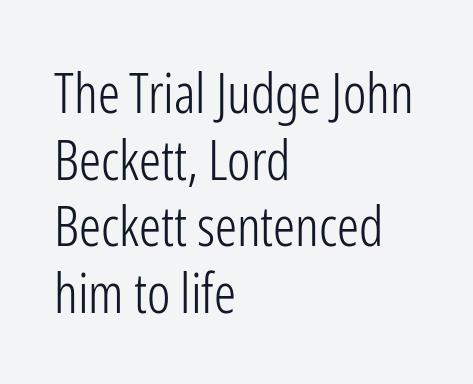
{"serif": "no", "italic": "no", "bold": "no", "weight": "light", "width": "condensed", "stroke_contrast": "low", "x_height": "medium", "monospaced": "no", "underline": "no", "align": "left", "line_spacing_ratio": 1.21, "letter_spacing": "normal", "letter_spacing_em": 0.0, "glyph_px": 55}
